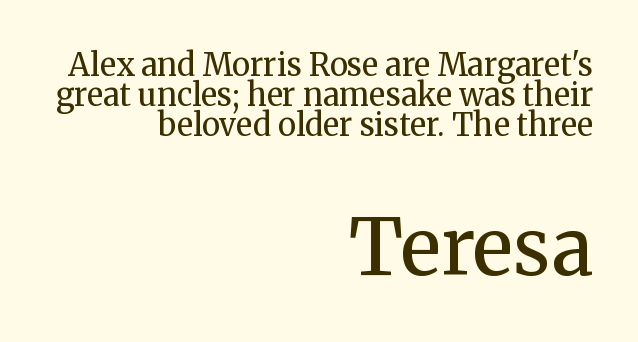
Character widths vary here, with narrow letters taking less room than wide ones. Top chunk: small. Bottom chunk: large. Vertically, the passage feels compressed, each row crowding the next. Nope, not italic — everything's standing straight. Stroke mass is kept to a normal reading level or below.
